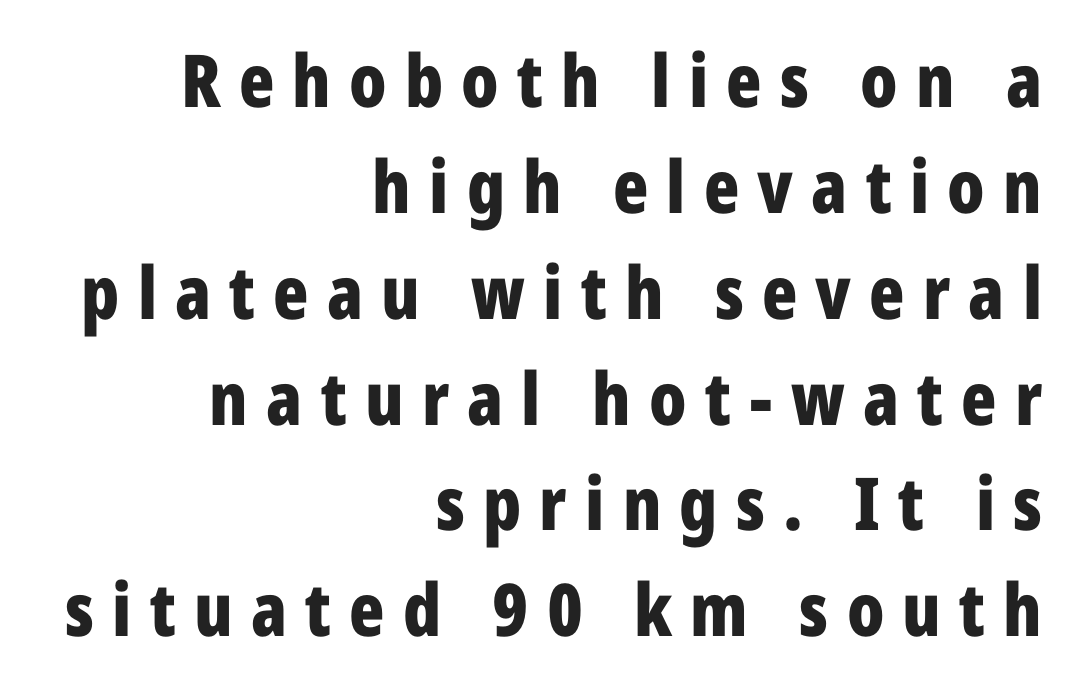
{"serif": "no", "italic": "no", "bold": "yes", "weight": "bold", "width": "condensed", "stroke_contrast": "low", "x_height": "medium", "monospaced": "no", "underline": "no", "align": "right", "line_spacing": "normal", "line_spacing_ratio": 1.45, "letter_spacing": "wide", "letter_spacing_em": 0.25, "glyph_px": 73}
